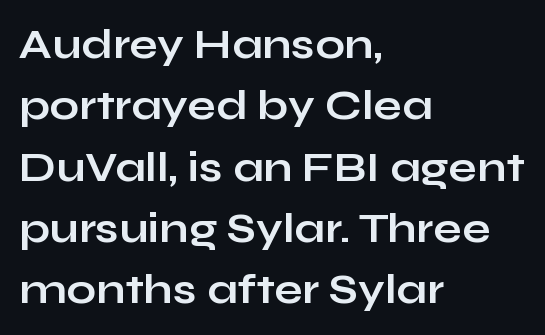
{"serif": "no", "italic": "no", "bold": "yes", "weight": "bold", "width": "wide", "stroke_contrast": "low", "x_height": "medium", "monospaced": "no", "underline": "no", "align": "left", "line_spacing": "normal", "line_spacing_ratio": 1.46, "letter_spacing": "normal", "letter_spacing_em": 0.0, "glyph_px": 42}
